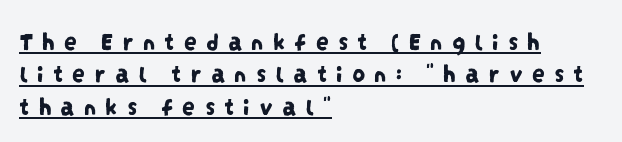
Does the copy run flush right? No — it runs flush left. Underline: present. Loose tracking; the words dissolve into strings of separated letters. Compared with typical paragraphs, the rows here are spaced about the same.
